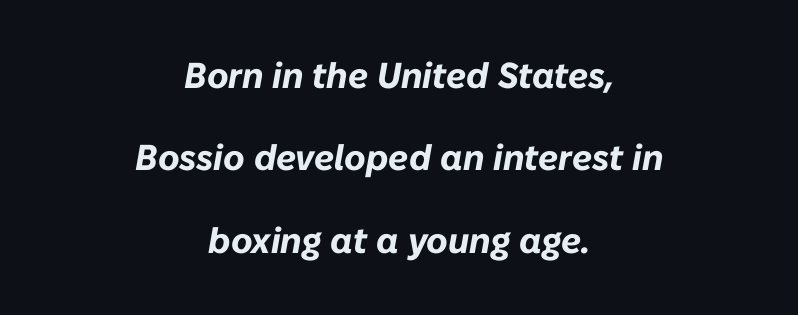
Q: Is the text bold? A: Yes.
Q: Is the text italic (slanted)? A: Yes, it leans right by about 10 degrees.
Q: Is the text underlined? A: No.
Q: How is the paragraph aligned? A: Centered.
Q: Is the spacing between letters normal or unusually wide? A: Normal.
Q: Is the spacing between lines tight, normal or loose? A: Loose.
Q: Width (condensed, normal, or wide)? A: Normal.
Q: Stroke contrast? A: Low.
Q: x-height? A: Medium.
Q: Monospaced? A: No.
